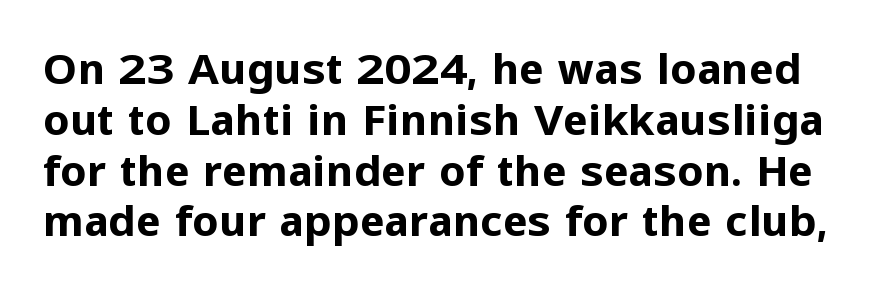
{"serif": "no", "italic": "no", "bold": "yes", "weight": "bold", "width": "normal", "stroke_contrast": "low", "x_height": "medium", "monospaced": "no", "underline": "no", "line_spacing_ratio": 1.21, "letter_spacing": "normal", "letter_spacing_em": 0.0, "glyph_px": 42}
